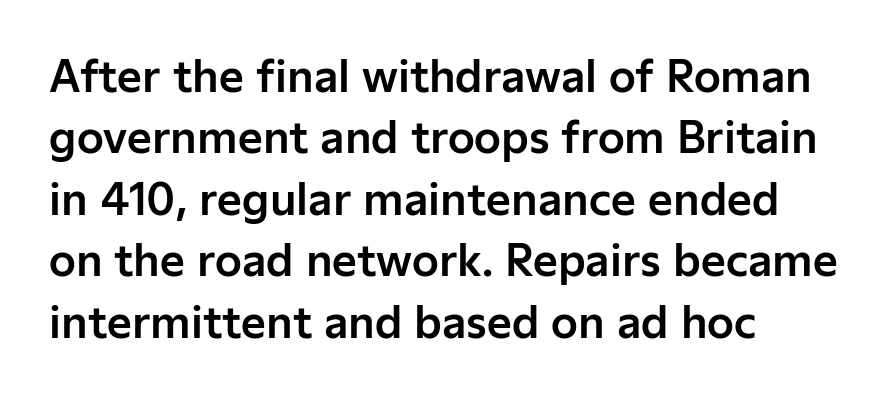
The image shows 43 px sans-serif type, upright; set left-aligned, normal line spacing (1.43x), normal letter spacing, not underlined; low stroke contrast and a medium x-height.
